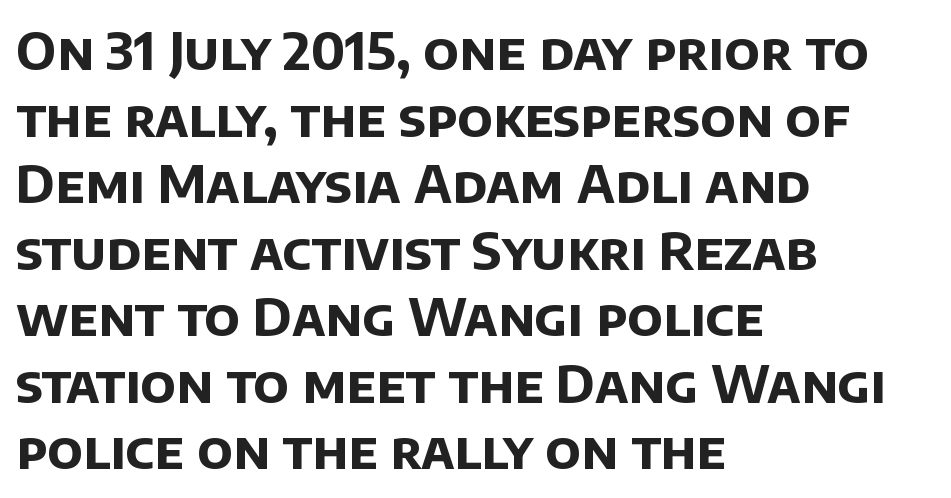
Chunky letters — that's bold for sure. Notice how descenders clear the ascenders below comfortably — that's standard leading. What kind of face is this? One without serifs — a sans. Each letter keeps its own natural width here, so spacing adapts to shape.
